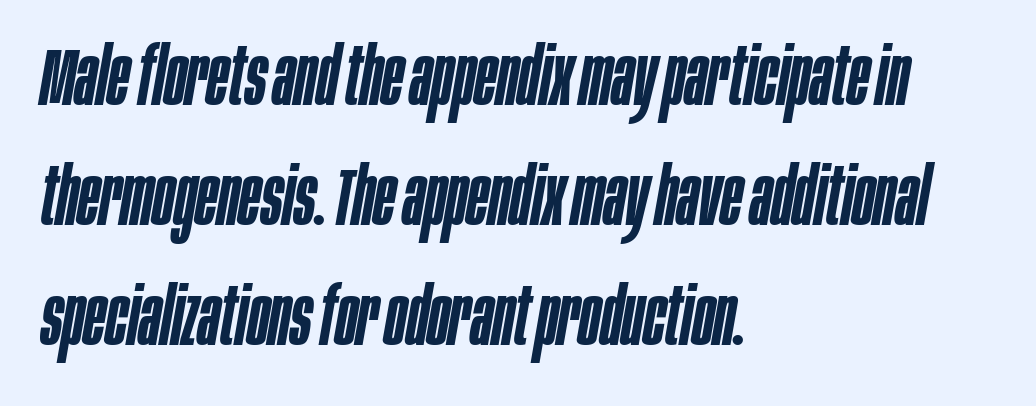
{"italic": "yes", "lean": "right", "slant_degrees": 10, "bold": "semi", "weight": "semibold", "width": "condensed", "stroke_contrast": "low", "x_height": "large", "monospaced": "no", "underline": "no", "align": "left", "line_spacing": "normal", "line_spacing_ratio": 1.5, "letter_spacing": "normal", "letter_spacing_em": 0.0, "glyph_px": 80}
